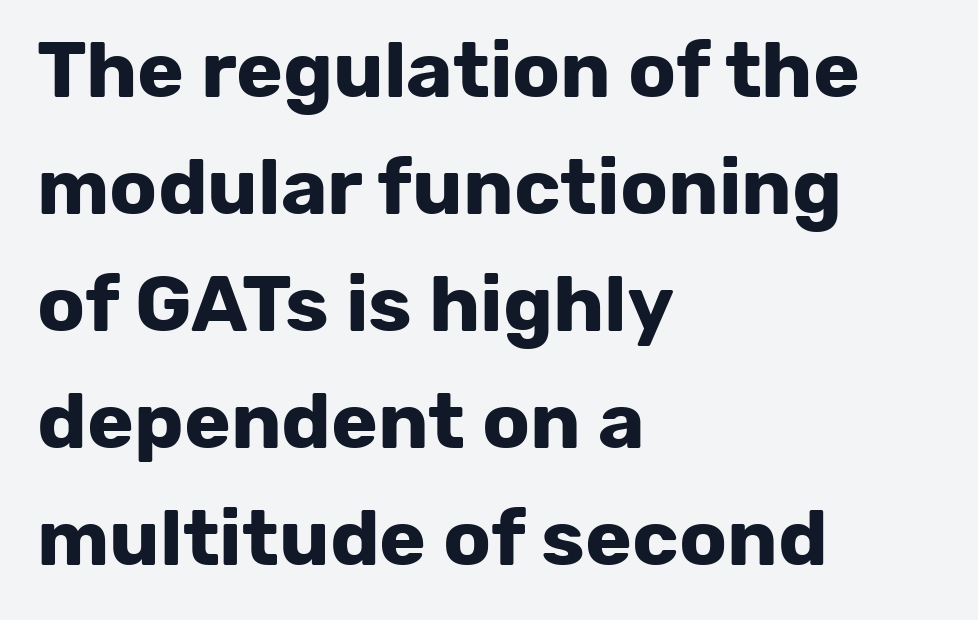
{"serif": "no", "italic": "no", "bold": "yes", "weight": "bold", "width": "normal", "stroke_contrast": "low", "x_height": "medium", "monospaced": "no", "underline": "no", "align": "left", "line_spacing": "normal", "line_spacing_ratio": 1.48, "letter_spacing": "normal", "letter_spacing_em": 0.0, "glyph_px": 79}
